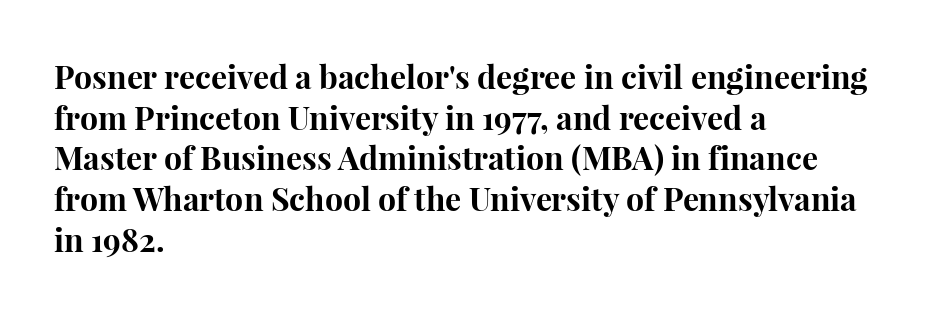
{"serif": "yes", "italic": "no", "bold": "yes", "weight": "bold", "width": "normal", "stroke_contrast": "high", "x_height": "medium", "monospaced": "no", "underline": "no", "align": "left", "line_spacing": "normal", "line_spacing_ratio": 1.27, "letter_spacing": "normal", "letter_spacing_em": 0.0, "glyph_px": 32}
